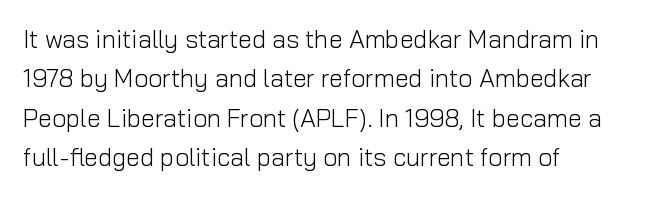
{"italic": "no", "bold": "no", "underline": "no", "align": "left", "line_spacing": "normal", "line_spacing_ratio": 1.58, "letter_spacing": "normal", "letter_spacing_em": 0.0, "glyph_px": 25}
